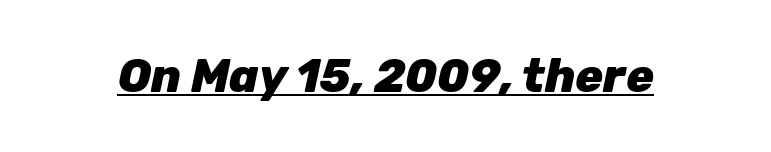
A typesetter would call this proportional, since set widths differ per character. There is no visible air inserted between adjacent glyphs. This rendering features underlined lettering. As a designer I'd log this as weight 700, bold.
